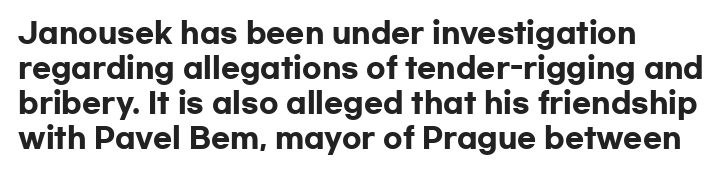
{"serif": "no", "italic": "no", "bold": "yes", "weight": "heavy", "width": "wide", "stroke_contrast": "low", "x_height": "medium", "monospaced": "no", "underline": "no", "align": "left", "line_spacing": "normal", "line_spacing_ratio": 1.25, "letter_spacing": "normal", "letter_spacing_em": 0.0, "glyph_px": 28}
